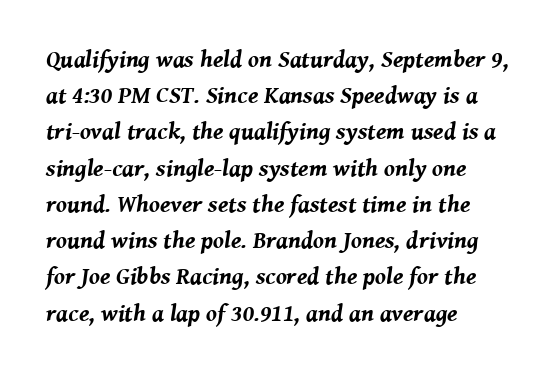
Q: Is the text bold? A: Yes.
Q: Is the text italic (slanted)? A: Yes, it leans right by about 8 degrees.
Q: Is the text underlined? A: No.
Q: How is the paragraph aligned? A: Left-aligned.
Q: Is the spacing between letters normal or unusually wide? A: Normal.
Q: Is the spacing between lines tight, normal or loose? A: Normal.
